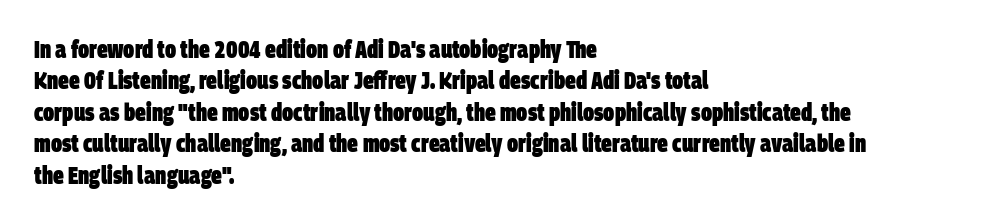
Caption: bold face, heavy strokes. The leading is moderate, giving the passage an even texture. Nobody drew a line under any word here. Visually the block forms a straight wall on the left and a jagged coastline on the right. There is no visible air inserted between adjacent glyphs.
